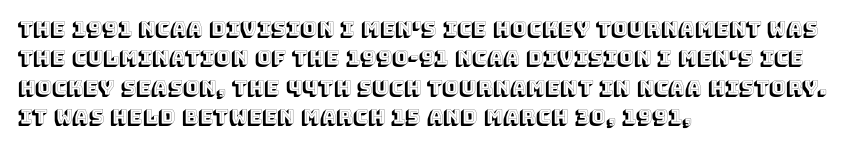
Q: Is the text italic (slanted)? A: No, it is upright.
Q: Is the text underlined? A: No.
Q: How is the paragraph aligned? A: Left-aligned.
Q: Is the spacing between letters normal or unusually wide? A: Normal.
Q: Is the spacing between lines tight, normal or loose? A: Normal.
